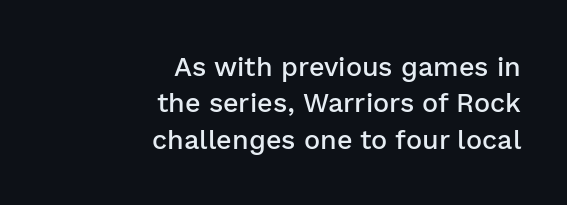
{"italic": "no", "bold": "semi", "underline": "no", "align": "right", "line_spacing": "normal", "line_spacing_ratio": 1.35, "letter_spacing": "normal", "letter_spacing_em": 0.0, "glyph_px": 27}
